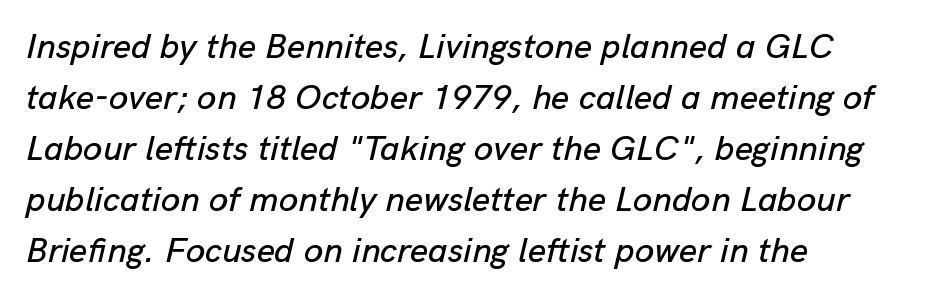
Q: Is the text italic (slanted)? A: Yes, it leans right by about 13 degrees.
Q: Is the text underlined? A: No.
Q: How is the paragraph aligned? A: Left-aligned.
Q: Is the spacing between letters normal or unusually wide? A: Normal.
Q: Is the spacing between lines tight, normal or loose? A: Normal.
Q: Width (condensed, normal, or wide)? A: Normal.
Q: Stroke contrast? A: Low.
Q: x-height? A: Medium.
Q: Monospaced? A: No.
